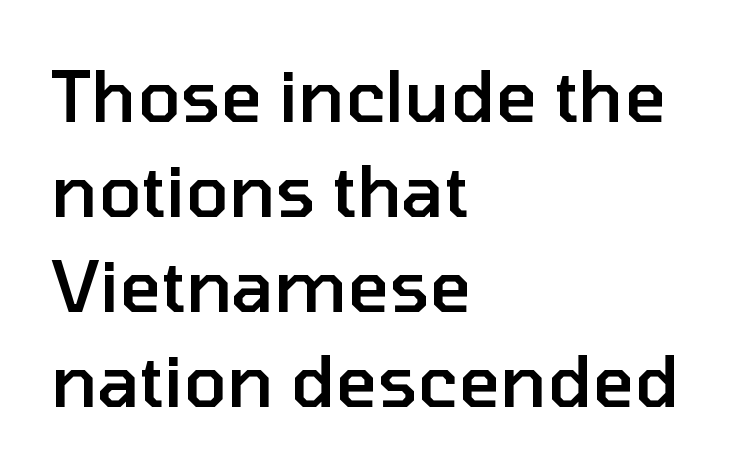
A student would call this left alignment; a typographer would say flush left, rag right. The gap between lines stays unmarked. Do the characters align in a grid? No, the font is proportional. Is this a sans? Yes — the strokes have no serifs.
